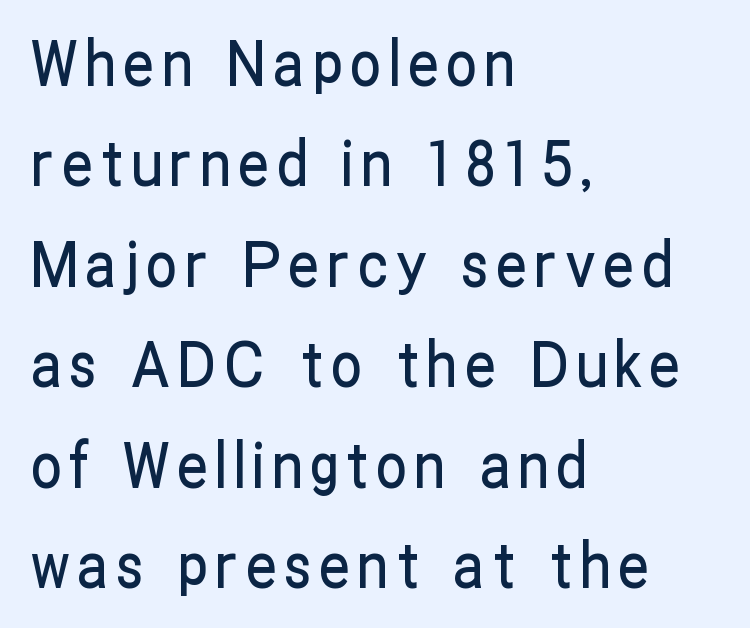
Quick note: underline off. Varying glyph widths throughout — classic text-font behaviour. Summary of vertical rhythm: regular, with standard interline spacing. The lettering holds an erect, upright posture throughout.
